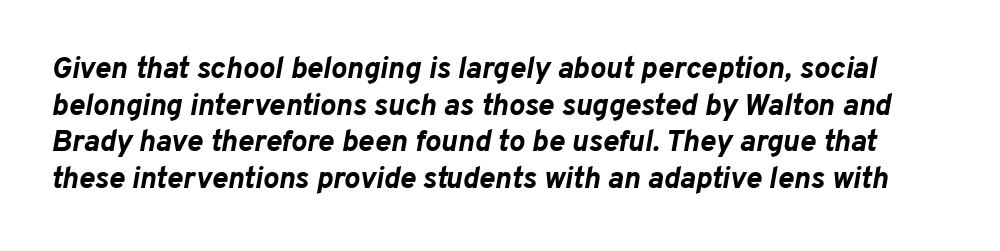
The letters advance in unequal steps, a hallmark of proportional type. Stroke thickness is high; the sample reads as a true bold. Tracking here is standard; glyphs follow each other at the usual distance. Quick note: italic.
